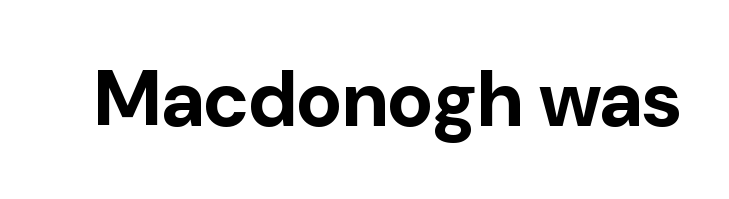
{"serif": "no", "italic": "no", "bold": "yes", "weight": "bold", "width": "normal", "stroke_contrast": "low", "x_height": "medium", "monospaced": "no", "underline": "no", "letter_spacing": "normal", "letter_spacing_em": 0.0, "glyph_px": 78}
